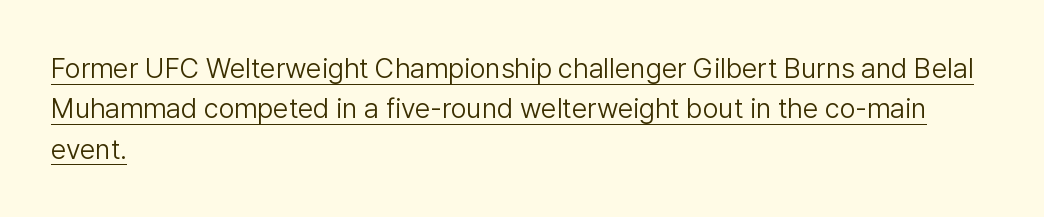
Q: Is the text bold? A: No.
Q: Is the text italic (slanted)? A: No, it is upright.
Q: Is the typeface a serif or a sans-serif typeface? A: Sans-serif.
Q: Is the text underlined? A: Yes.
Q: How is the paragraph aligned? A: Left-aligned.
Q: Is the spacing between letters normal or unusually wide? A: Normal.
Q: Is the spacing between lines tight, normal or loose? A: Normal.
Q: Width (condensed, normal, or wide)? A: Normal.
Q: Stroke contrast? A: Low.
Q: x-height? A: Medium.
Q: Monospaced? A: No.
